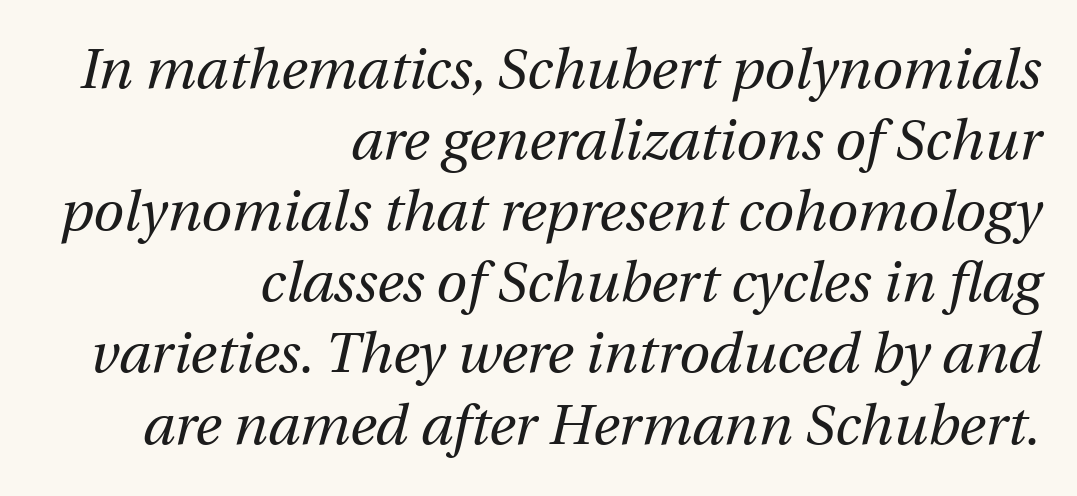
The lines sit at an ordinary, default distance from one another. It's the slanting kind of type. Is the block centered? No — it sits flush against the right margin. Here the designer chose a conventional face with non-uniform glyph widths.
